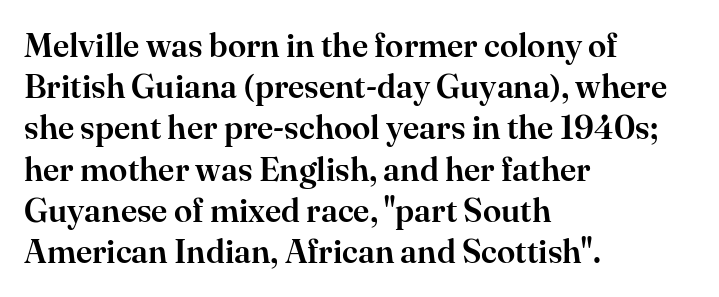
{"serif": "yes", "italic": "no", "width": "normal", "stroke_contrast": "high", "x_height": "small", "monospaced": "no", "underline": "no", "align": "left", "line_spacing": "normal", "line_spacing_ratio": 1.25, "letter_spacing": "normal", "letter_spacing_em": 0.0, "glyph_px": 33}
